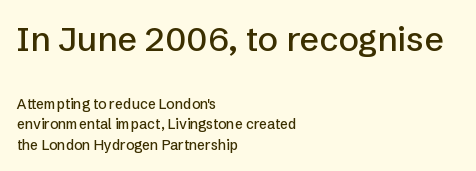
Visually the block forms a straight wall on the left and a jagged coastline on the right. This rendering employs a face without finishing strokes, i.e., a sans-serif. The more generous point size was reserved for the upper chunk. In terms of letterspacing, this is plain default setting.
